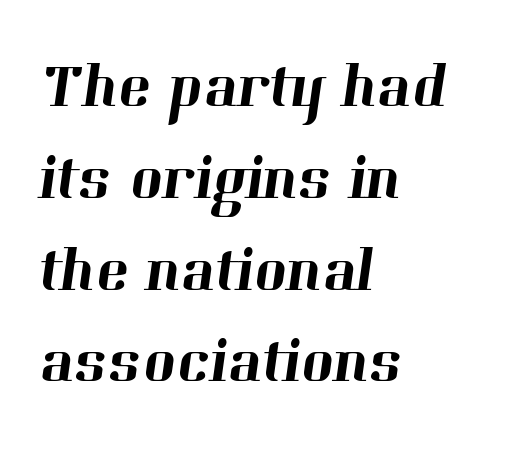
The image shows 62 px serif type; set left-aligned, normal line spacing (1.48x), normal letter spacing, not underlined; high stroke contrast and a medium x-height.
